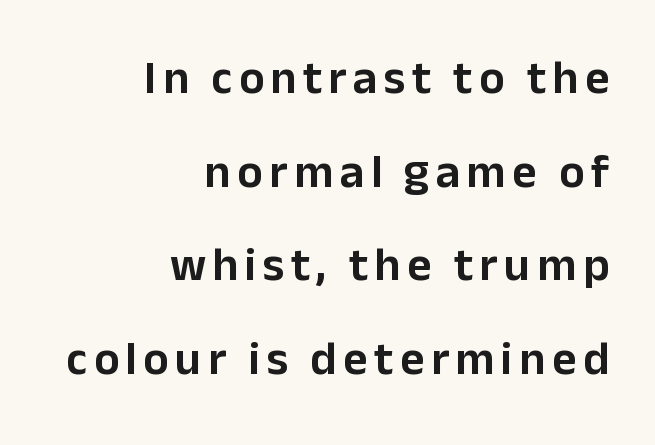
Where is the straight margin? On the right. Reading down the column, the eye jumps a long way to each next line. The foot of each line stays bare and open. Think of a printed novel: that variable character pitch is what you see here.
